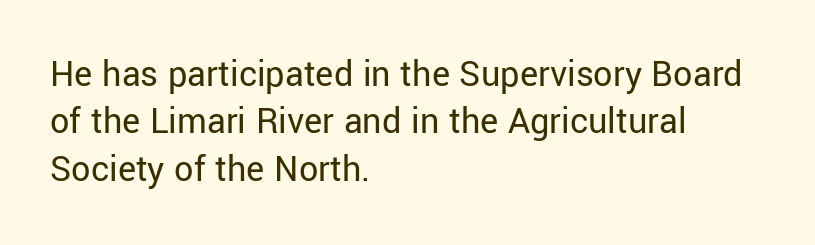
The space directly below the letters is spotless. The lines sit at an ordinary, default distance from one another. The passage shown is typed in a proportional face where columns would drift. Each stroke keeps to a modest, everyday thickness or less. Examine the stroke ends and you'll find no serifs.
